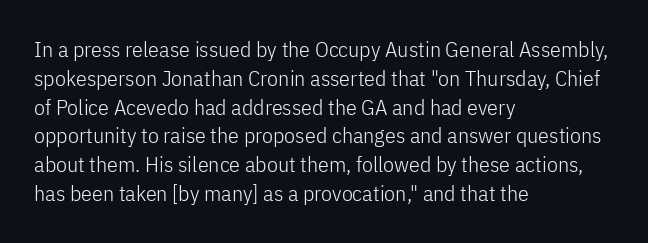
{"italic": "no", "bold": "no", "underline": "no", "align": "left", "line_spacing": "normal", "line_spacing_ratio": 1.31, "letter_spacing": "normal", "letter_spacing_em": 0.0, "glyph_px": 22}
